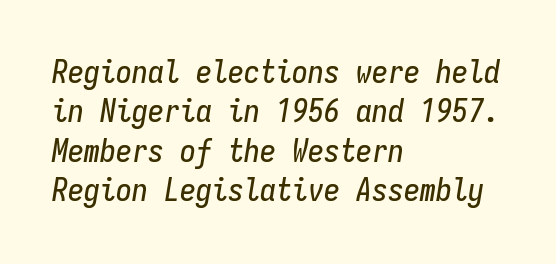
The image shows 32 px condensed type, italic (leaning right), monospaced; set left-aligned, line spacing 1.23x, normal letter spacing, not underlined; low stroke contrast and a medium x-height.
